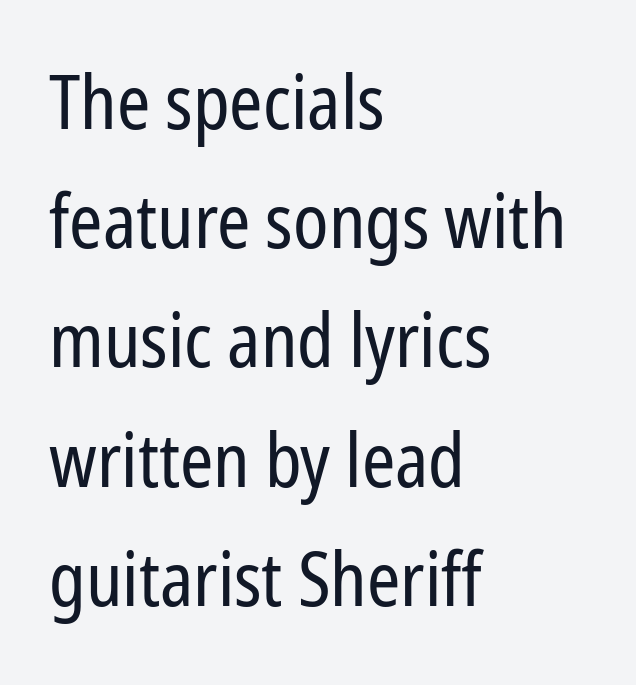
Q: Is the text bold? A: No.
Q: Is the text italic (slanted)? A: No, it is upright.
Q: Is the typeface a serif or a sans-serif typeface? A: Sans-serif.
Q: Is the text underlined? A: No.
Q: How is the paragraph aligned? A: Left-aligned.
Q: Is the spacing between letters normal or unusually wide? A: Normal.
Q: Is the spacing between lines tight, normal or loose? A: Normal.
Q: Width (condensed, normal, or wide)? A: Condensed.
Q: Stroke contrast? A: Low.
Q: x-height? A: Medium.
Q: Monospaced? A: No.
